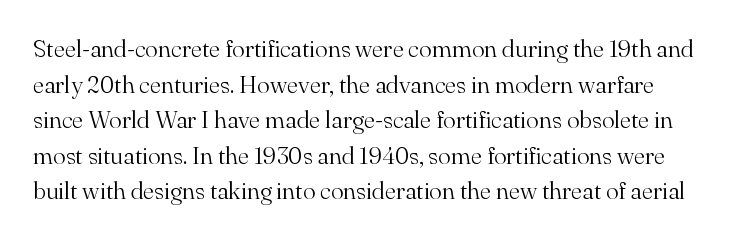
This is the regular roman posture of the typeface. Is this a heavy cut? Hardly; it is regular or lighter. Students, observe: this is what conventionally led text looks like. Letters rest on an invisible, unmarked baseline.
